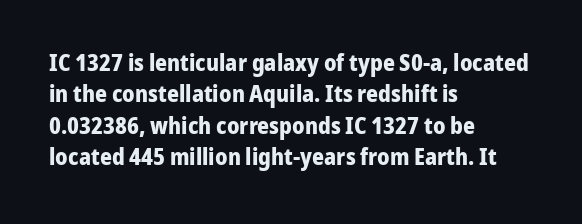
Q: Is the text bold? A: Yes.
Q: Is the text italic (slanted)? A: No, it is upright.
Q: Is the text underlined? A: No.
Q: How is the paragraph aligned? A: Left-aligned.
Q: Is the spacing between letters normal or unusually wide? A: Normal.
Q: Is the spacing between lines tight, normal or loose? A: Normal.
